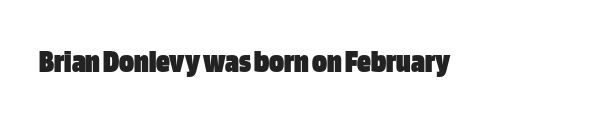
Lines of text with bare space underneath. Strokes here are thick enough to call this a true bold. In terms of posture, this sample is upright. Each letter's strokes conclude bluntly, with no projecting serifs.
